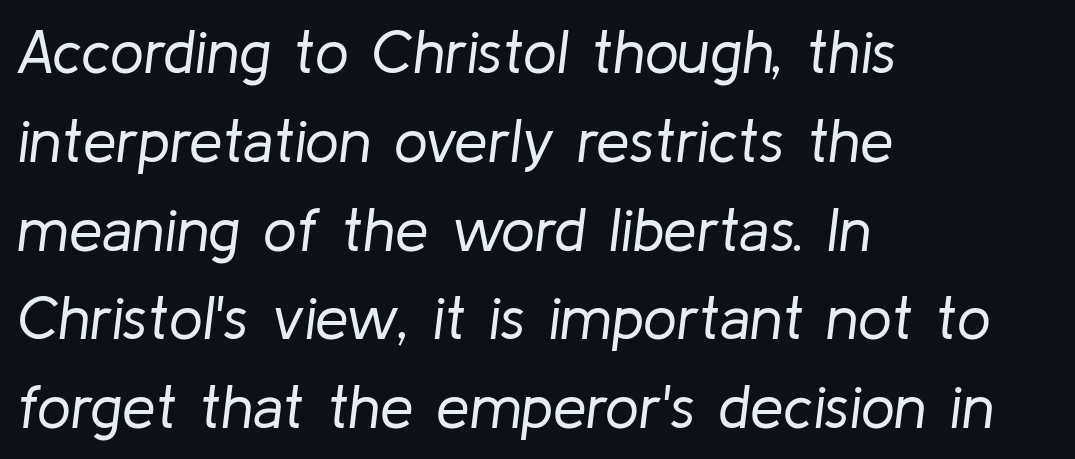
{"italic": "yes", "lean": "right", "slant_degrees": 8, "bold": "no", "weight": "regular", "width": "normal", "stroke_contrast": "low", "x_height": "medium", "monospaced": "no", "underline": "no", "align": "left", "line_spacing": "normal", "line_spacing_ratio": 1.48, "letter_spacing": "normal", "letter_spacing_em": 0.0, "glyph_px": 60}
